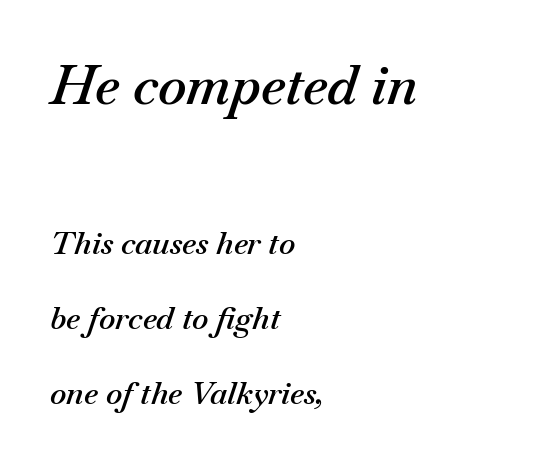
{"italic": "yes", "lean": "right", "slant_degrees": 18, "bold": "semi", "weight": "semibold", "width": "normal", "stroke_contrast": "medium", "x_height": "small", "monospaced": "no", "underline": "no", "align": "left", "line_spacing": "loose", "line_spacing_ratio": 2.41, "letter_spacing": "normal", "letter_spacing_em": 0.0, "larger_block": "first", "size_ratio": 1.74, "glyph_px": 54}
